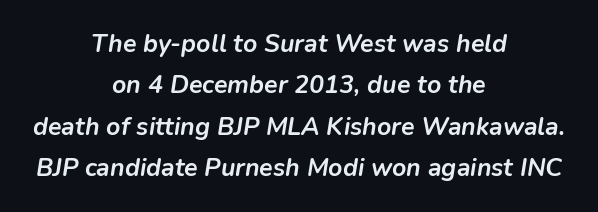
Q: Is the text bold? A: Yes.
Q: Is the text italic (slanted)? A: Yes, it leans right by about 9 degrees.
Q: Is the text underlined? A: No.
Q: How is the paragraph aligned? A: Centered.
Q: Is the spacing between letters normal or unusually wide? A: Normal.
Q: Is the spacing between lines tight, normal or loose? A: Normal.
